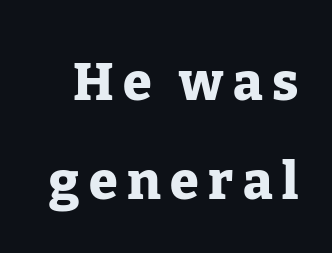
Glance below the letters and you will spot only blank space. Is there much room between lines? Yes — plenty of vertical air separates them. Pretty heavy lettering here — definitely bold. Think of a printed novel: that variable character pitch is what you see here. Font category for this specimen: serif. The font's upright variant was chosen for this text.
